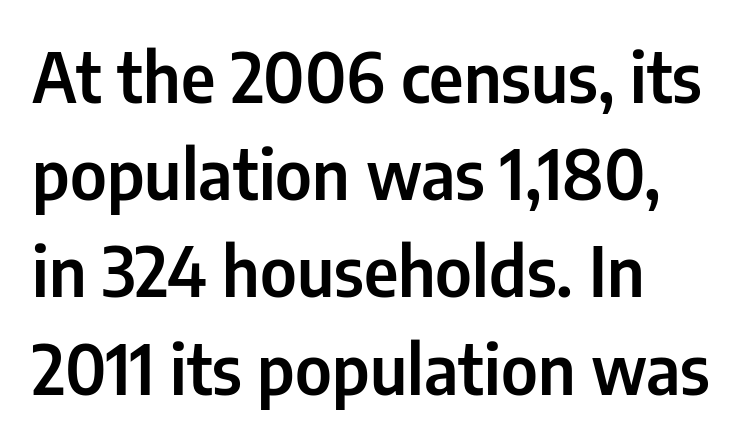
Serif or sans? Sans — the stroke terminals are bare. The designer left line spacing at the default. Character widths vary here, with narrow letters taking less room than wide ones. Left-aligned paragraph, ragged on the right. Italic? Not at all — the glyphs are vertical. Lines of text with bare space underneath.
